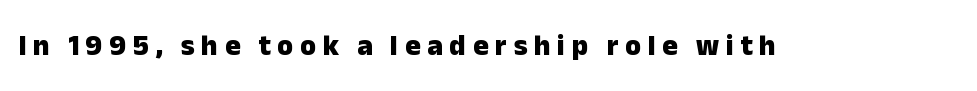
These lines are rendered in a variable-pitch font. This sample uses expanded letter spacing, leaving extra air between glyphs. Underline: absent. The typesetting leans heavy: a genuine bold.
